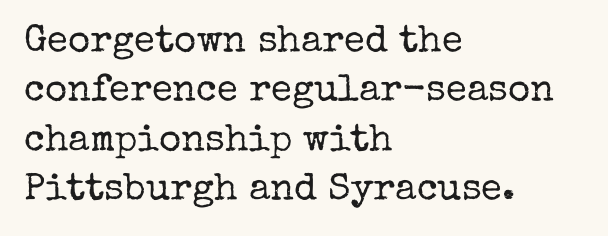
The typesetter chose a ragged-right arrangement here. No italicization has been applied; the sample stays upright. The letters sit at their default tracking, neither squeezed nor spread. Just letters on the line, the space beneath them empty. These lines sit exactly where default settings would place them. Bold? No — there's no thickening of the strokes.
